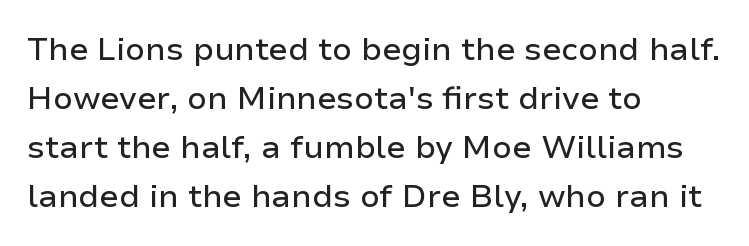
Q: Is the text italic (slanted)? A: No, it is upright.
Q: Is the typeface a serif or a sans-serif typeface? A: Sans-serif.
Q: Is the text underlined? A: No.
Q: How is the paragraph aligned? A: Left-aligned.
Q: Is the spacing between letters normal or unusually wide? A: Normal.
Q: Is the spacing between lines tight, normal or loose? A: Normal.
Q: Width (condensed, normal, or wide)? A: Normal.
Q: Stroke contrast? A: Low.
Q: x-height? A: Medium.
Q: Monospaced? A: No.
